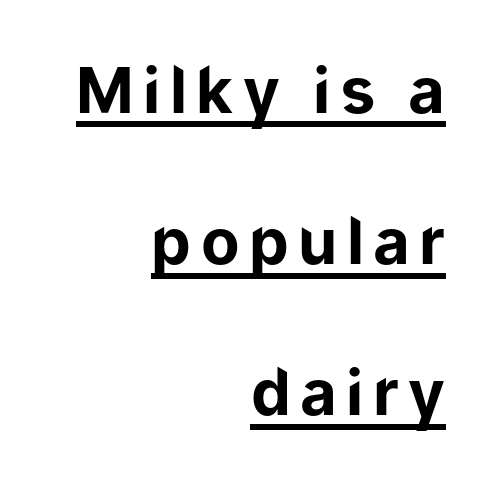
Q: Is the text bold? A: Yes.
Q: Is the text italic (slanted)? A: No, it is upright.
Q: Is the typeface a serif or a sans-serif typeface? A: Sans-serif.
Q: Is the text underlined? A: Yes.
Q: How is the paragraph aligned? A: Right-aligned.
Q: Is the spacing between lines tight, normal or loose? A: Loose.
Q: Width (condensed, normal, or wide)? A: Normal.
Q: Stroke contrast? A: Low.
Q: x-height? A: Medium.
Q: Monospaced? A: No.
